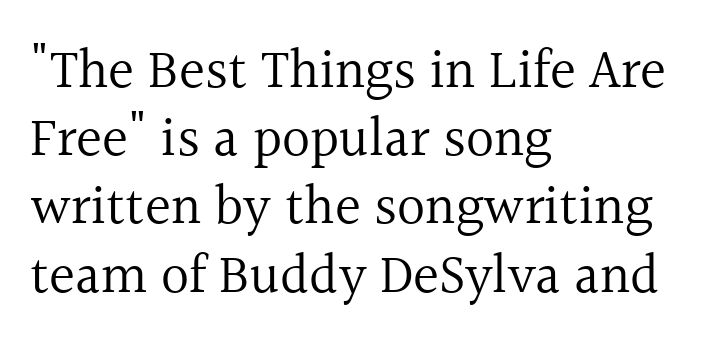
{"serif": "yes", "italic": "no", "bold": "no", "weight": "regular", "width": "normal", "x_height": "medium", "monospaced": "no", "underline": "no", "align": "left", "line_spacing_ratio": 1.24, "letter_spacing": "normal", "letter_spacing_em": 0.0, "glyph_px": 55}
